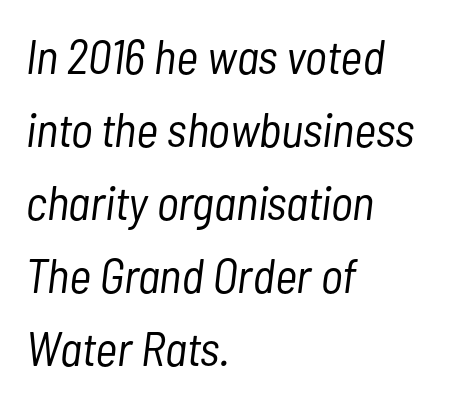
The image shows 48 px light, condensed type, italic (leaning right); set left-aligned, normal line spacing (1.52x), normal letter spacing, not underlined; low stroke contrast and a medium x-height.
